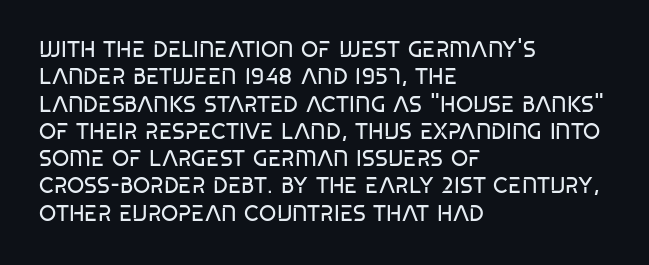
The image shows 22 px text type; set left-aligned, line spacing 1.24x, normal letter spacing, not underlined.
